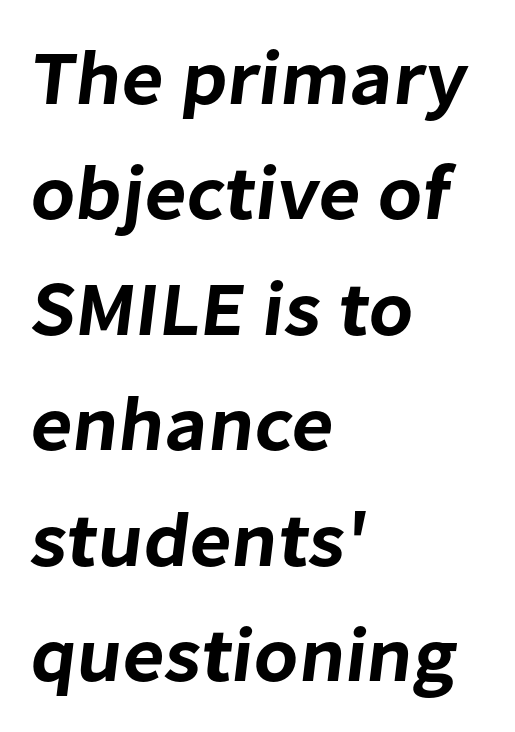
Q: Is the typeface a serif or a sans-serif typeface? A: Sans-serif.
Q: Is the text underlined? A: No.
Q: How is the paragraph aligned? A: Left-aligned.
Q: Is the spacing between letters normal or unusually wide? A: Normal.
Q: Is the spacing between lines tight, normal or loose? A: Normal.
Q: Width (condensed, normal, or wide)? A: Normal.
Q: Stroke contrast? A: Low.
Q: x-height? A: Medium.
Q: Monospaced? A: No.
